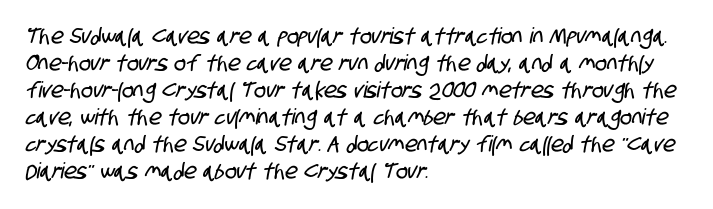
Q: Is the text underlined? A: No.
Q: How is the paragraph aligned? A: Left-aligned.
Q: Is the spacing between letters normal or unusually wide? A: Normal.
